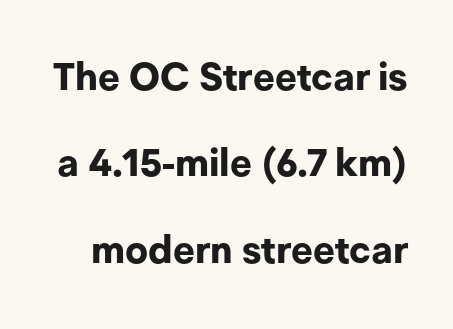
Q: Is the text bold? A: Yes.
Q: Is the text italic (slanted)? A: No, it is upright.
Q: Is the typeface a serif or a sans-serif typeface? A: Sans-serif.
Q: Is the text underlined? A: No.
Q: Is the spacing between letters normal or unusually wide? A: Normal.
Q: Is the spacing between lines tight, normal or loose? A: Loose.
Q: Width (condensed, normal, or wide)? A: Normal.
Q: Stroke contrast? A: Low.
Q: x-height? A: Medium.
Q: Monospaced? A: No.
